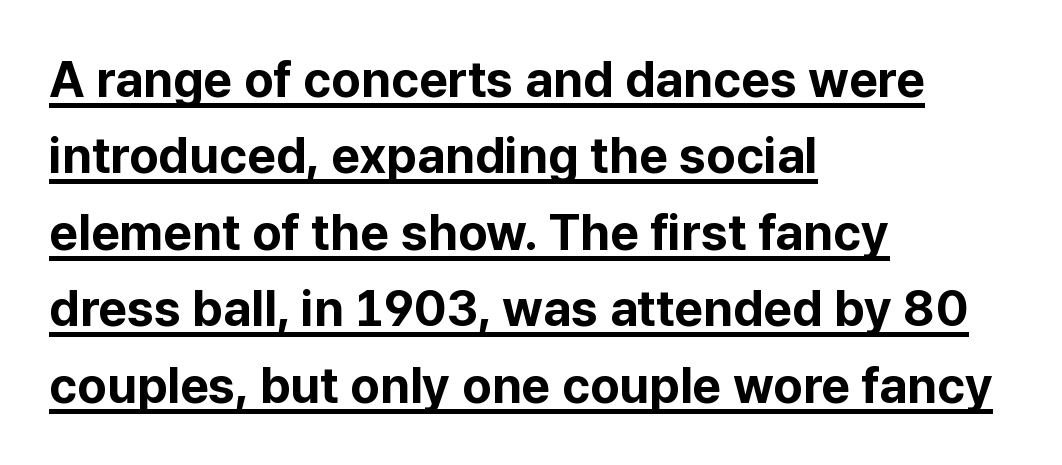
Leading matches the norm, producing a regular column. Check the space under the baseline: a stroke is drawn there. The axis of the letterforms is exactly vertical. The characters look thick and weighty, a clear bold.
